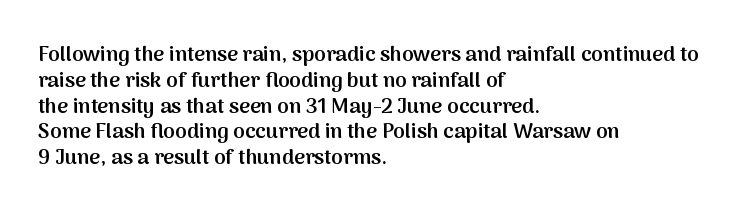
Q: Is the text bold? A: Semi-bold.
Q: Is the text italic (slanted)? A: No, it is upright.
Q: Is the text underlined? A: No.
Q: How is the paragraph aligned? A: Left-aligned.
Q: Is the spacing between letters normal or unusually wide? A: Normal.
